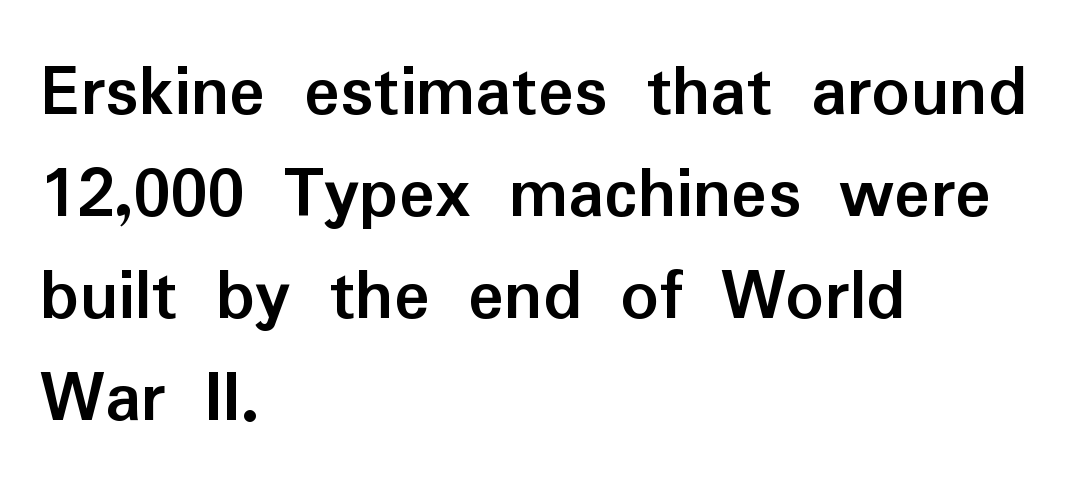
The image shows 75 px semibold sans-serif type, upright; set left-aligned, normal line spacing (1.36x), normal letter spacing, not underlined; low stroke contrast and a medium x-height.
